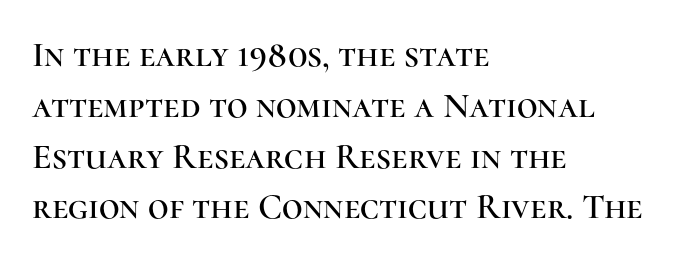
A typesetter would call this proportional, since set widths differ per character. Notice how descenders clear the ascenders below comfortably — that's standard leading. The compositor pushed each line to the left boundary. Serifs: yes, visible at the terminals of the letterforms. Characters follow at the spacing the type designer built in.
